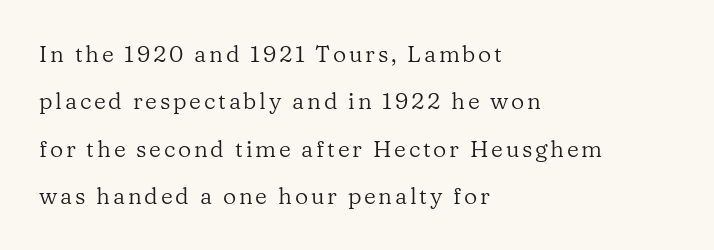
The image shows 23 px text type, upright; set left-aligned, loose line spacing (2.06x), not underlined.
